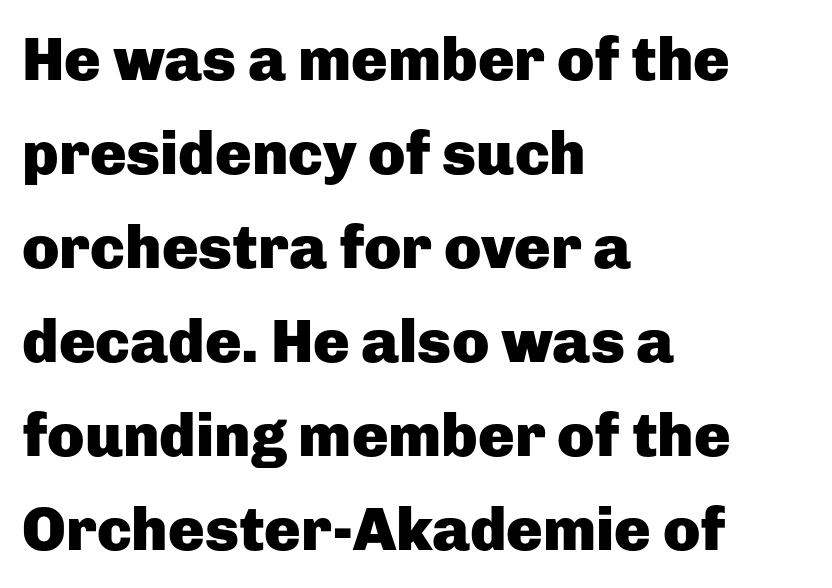
The image shows 61 px heavy sans-serif type, upright; set left-aligned, normal line spacing (1.54x), normal letter spacing, not underlined; low stroke contrast and a medium x-height.
